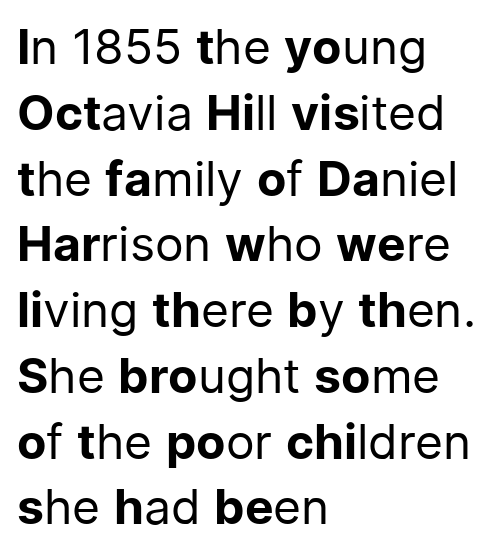
The image shows 48 px regular-weight sans-serif type, upright; set left-aligned, normal line spacing (1.37x), normal letter spacing, not underlined; low stroke contrast and a medium x-height.
